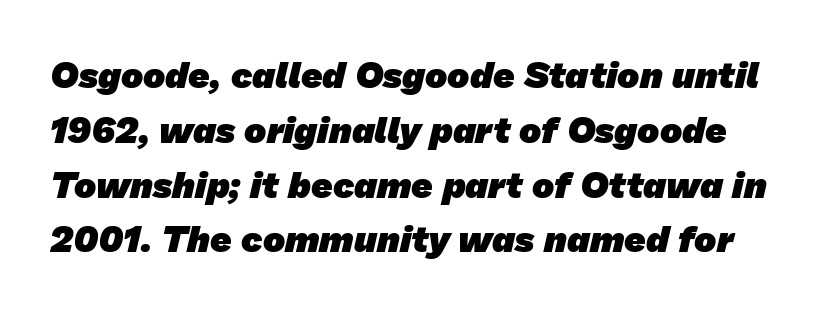
The image shows 37 px heavy sans-serif type; set normal line spacing (1.48x), normal letter spacing, not underlined; low stroke contrast and a medium x-height.
